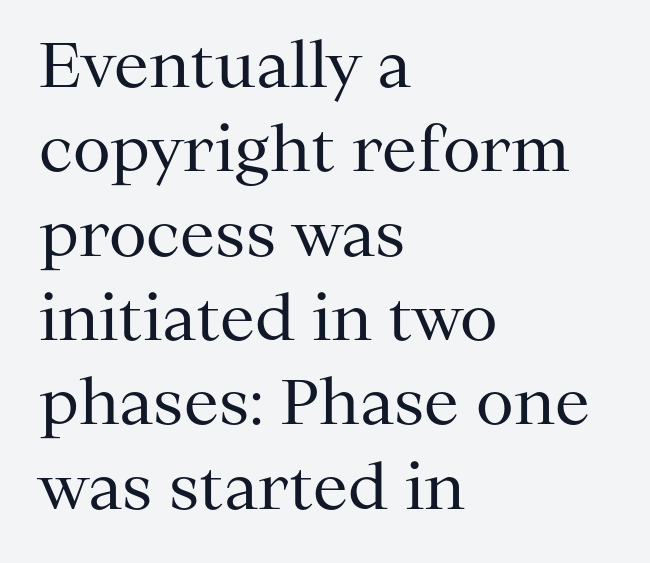
{"serif": "yes", "italic": "no", "bold": "no", "weight": "regular", "width": "normal", "stroke_contrast": "medium", "x_height": "medium", "monospaced": "no", "underline": "no", "align": "left", "line_spacing": "normal", "line_spacing_ratio": 1.36, "letter_spacing": "normal", "letter_spacing_em": 0.0, "glyph_px": 62}
